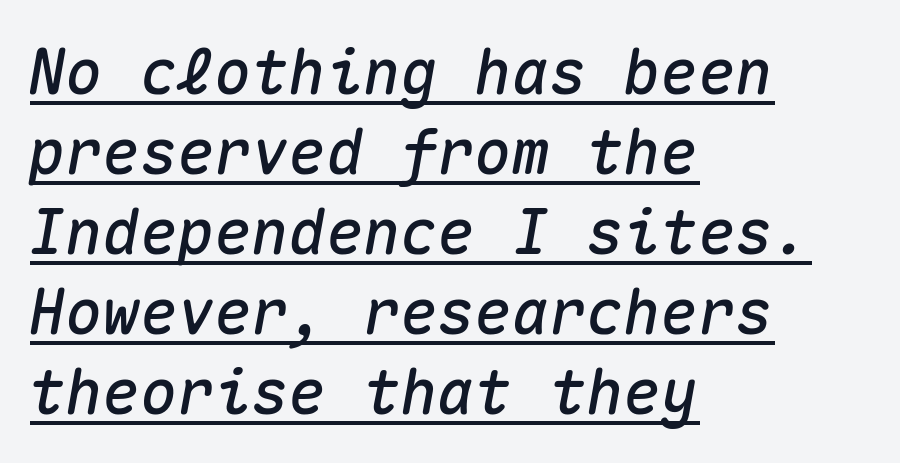
The image shows 62 px text type, italic (leaning right), monospaced; set left-aligned, normal line spacing (1.29x), normal letter spacing, underlined; medium stroke contrast and a medium x-height.
